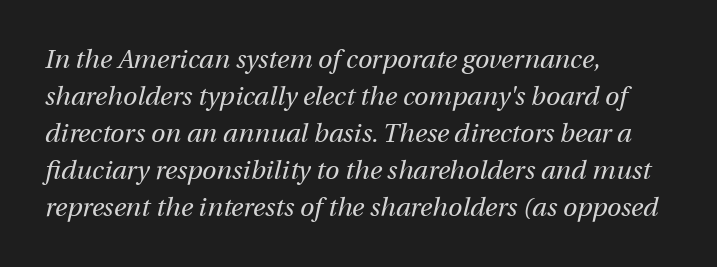
Q: Is the text bold? A: No.
Q: Is the text italic (slanted)? A: Yes, it leans right by about 12 degrees.
Q: Is the text underlined? A: No.
Q: How is the paragraph aligned? A: Left-aligned.
Q: Is the spacing between letters normal or unusually wide? A: Normal.
Q: Is the spacing between lines tight, normal or loose? A: Normal.
